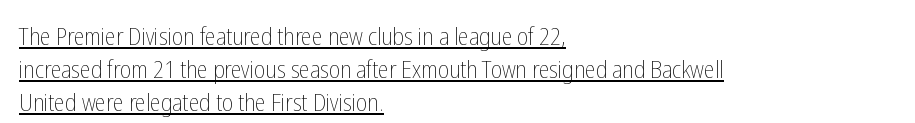
Q: Is the text bold? A: No.
Q: Is the text italic (slanted)? A: No, it is upright.
Q: Is the text underlined? A: Yes.
Q: How is the paragraph aligned? A: Left-aligned.
Q: Is the spacing between letters normal or unusually wide? A: Normal.
Q: Is the spacing between lines tight, normal or loose? A: Normal.
